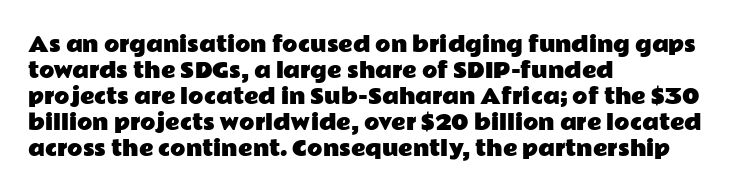
The letterforms sit shoulder to shoulder at normal distance. The lines in this sample share a left origin and differ only in where they stop. Lines of text with bare space underneath. This sample keeps an unexceptional amount of space between lines. Upright lettering throughout.
